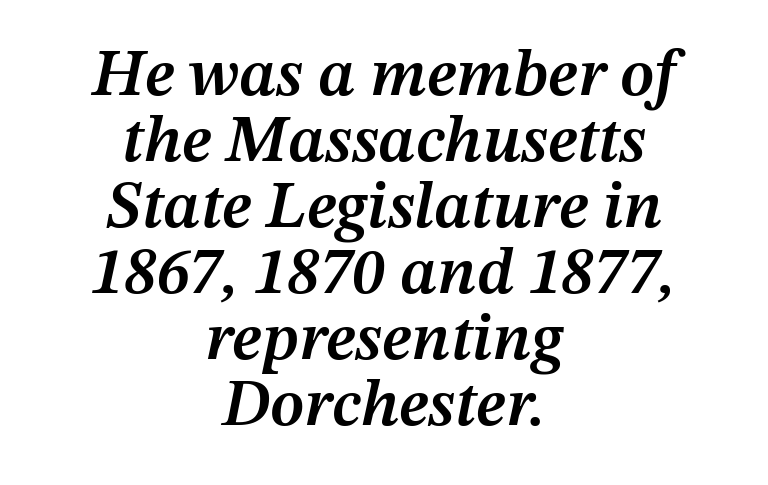
Q: Is the text bold? A: Semi-bold.
Q: Is the text italic (slanted)? A: Yes, it leans right by about 12 degrees.
Q: Is the text underlined? A: No.
Q: How is the paragraph aligned? A: Centered.
Q: Is the spacing between letters normal or unusually wide? A: Normal.
Q: Is the spacing between lines tight, normal or loose? A: Tight.
Q: Width (condensed, normal, or wide)? A: Normal.
Q: Stroke contrast? A: Medium.
Q: x-height? A: Medium.
Q: Monospaced? A: No.
